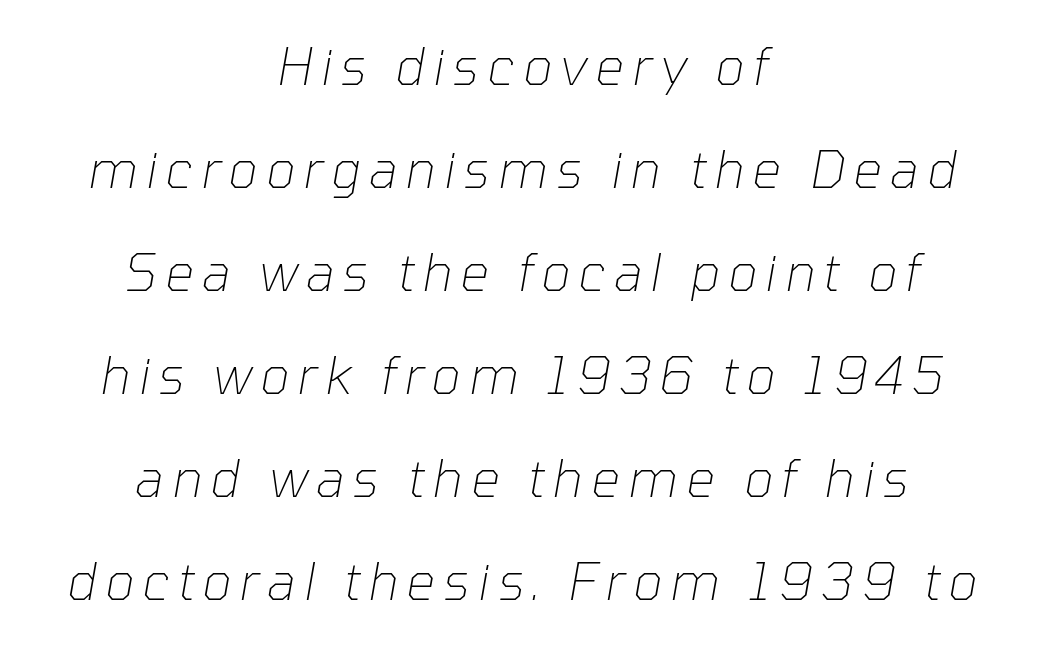
The image shows 51 px thin type, italic (leaning right); set centered, loose line spacing (2.02x), not underlined; low stroke contrast and a medium x-height.
